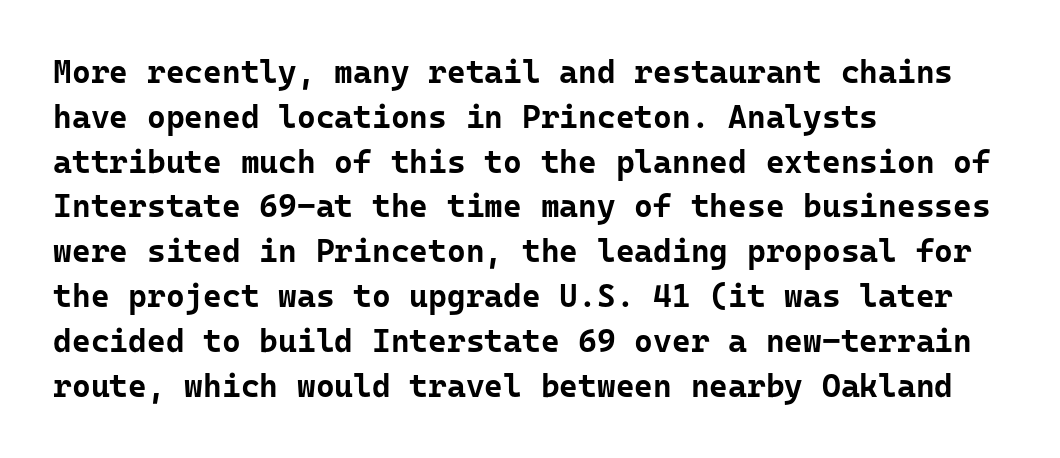
Q: Is the text bold? A: Yes.
Q: Is the text italic (slanted)? A: No, it is upright.
Q: Is the typeface a serif or a sans-serif typeface? A: Sans-serif.
Q: Is the text underlined? A: No.
Q: How is the paragraph aligned? A: Left-aligned.
Q: Is the spacing between letters normal or unusually wide? A: Normal.
Q: Is the spacing between lines tight, normal or loose? A: Normal.
Q: Width (condensed, normal, or wide)? A: Normal.
Q: Stroke contrast? A: Low.
Q: x-height? A: Medium.
